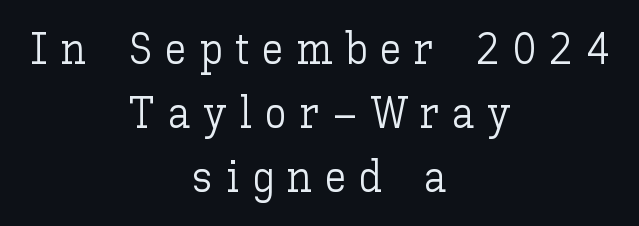
Q: Is the text bold? A: No.
Q: Is the text italic (slanted)? A: No, it is upright.
Q: Is the text underlined? A: No.
Q: How is the paragraph aligned? A: Centered.
Q: Is the spacing between letters normal or unusually wide? A: Unusually wide.
Q: Is the spacing between lines tight, normal or loose? A: Normal.
Q: Width (condensed, normal, or wide)? A: Normal.
Q: Stroke contrast? A: Low.
Q: x-height? A: Medium.
Q: Monospaced? A: No.
